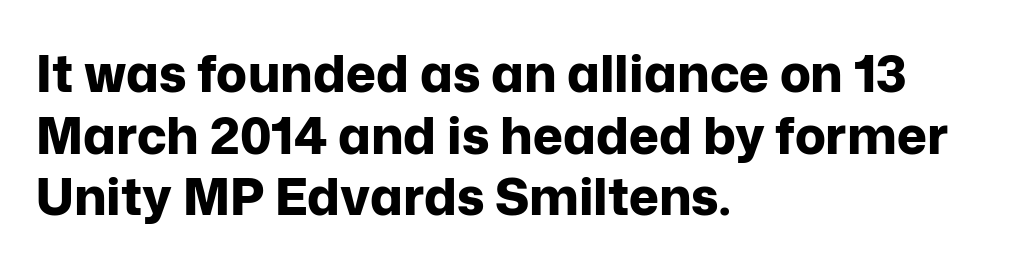
The image shows 51 px bold sans-serif type, upright; set left-aligned, line spacing 1.21x, normal letter spacing, not underlined; low stroke contrast and a medium x-height.
